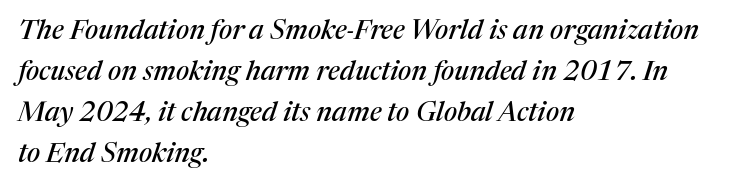
The image shows 27 px text type, italic (leaning right); set left-aligned, normal line spacing (1.52x), normal letter spacing, not underlined.
